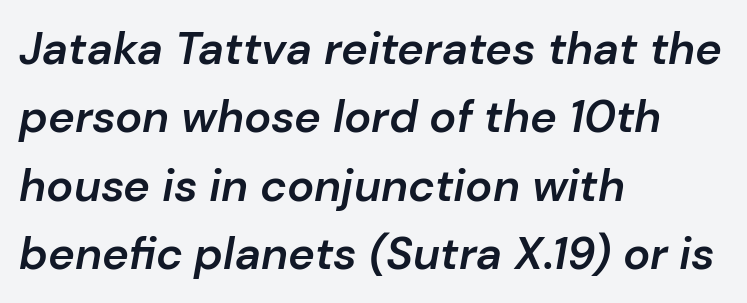
The image shows 45 px semibold type, italic (leaning right); set left-aligned, normal line spacing (1.52x), normal letter spacing, not underlined; low stroke contrast and a medium x-height.
